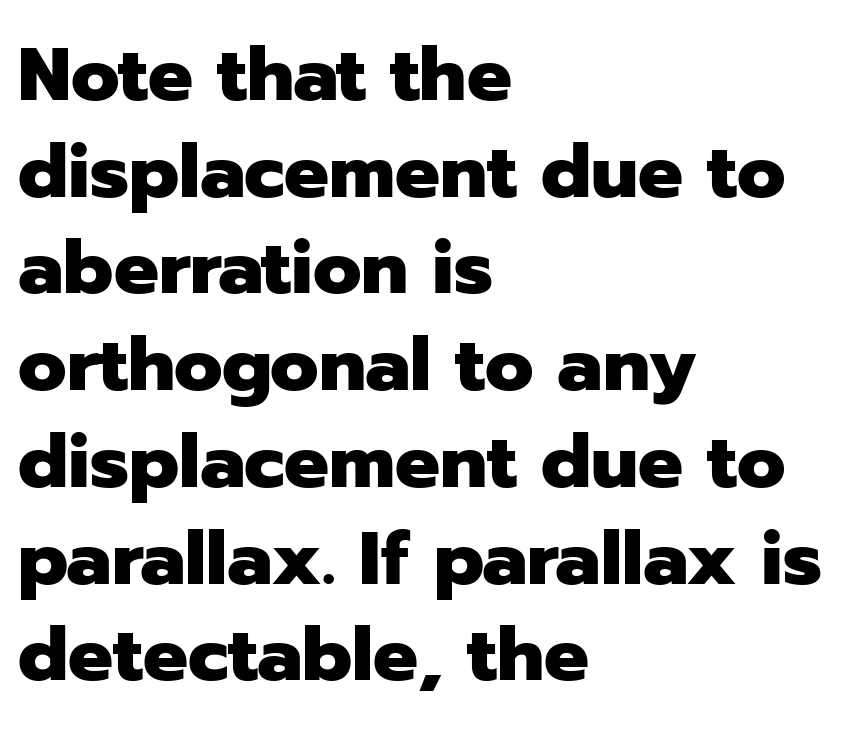
Q: Is the text bold? A: Yes.
Q: Is the text italic (slanted)? A: No, it is upright.
Q: Is the typeface a serif or a sans-serif typeface? A: Sans-serif.
Q: Is the text underlined? A: No.
Q: How is the paragraph aligned? A: Left-aligned.
Q: Is the spacing between letters normal or unusually wide? A: Normal.
Q: Is the spacing between lines tight, normal or loose? A: Normal.
Q: Width (condensed, normal, or wide)? A: Normal.
Q: Stroke contrast? A: Low.
Q: x-height? A: Medium.
Q: Monospaced? A: No.
